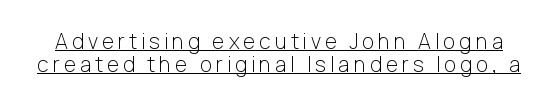
{"italic": "no", "bold": "no", "underline": "yes", "line_spacing": "tight", "line_spacing_ratio": 1.11, "glyph_px": 21}
